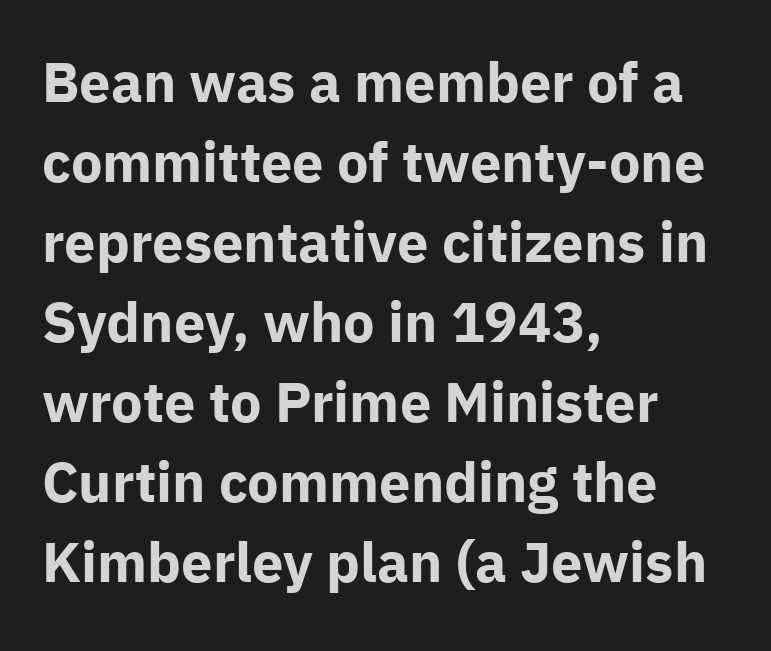
Q: Is the text bold? A: Yes.
Q: Is the text italic (slanted)? A: No, it is upright.
Q: Is the typeface a serif or a sans-serif typeface? A: Sans-serif.
Q: Is the text underlined? A: No.
Q: How is the paragraph aligned? A: Left-aligned.
Q: Is the spacing between letters normal or unusually wide? A: Normal.
Q: Is the spacing between lines tight, normal or loose? A: Normal.
Q: Width (condensed, normal, or wide)? A: Normal.
Q: Stroke contrast? A: Low.
Q: x-height? A: Medium.
Q: Monospaced? A: No.
